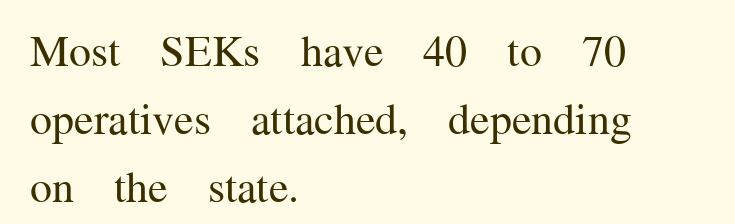
Q: Is the text bold? A: No.
Q: Is the text italic (slanted)? A: No, it is upright.
Q: Is the typeface a serif or a sans-serif typeface? A: Serif.
Q: Is the text underlined? A: No.
Q: How is the paragraph aligned? A: Left-aligned.
Q: Is the spacing between letters normal or unusually wide? A: Normal.
Q: Is the spacing between lines tight, normal or loose? A: Normal.
Q: Width (condensed, normal, or wide)? A: Normal.
Q: Stroke contrast? A: Medium.
Q: x-height? A: Medium.
Q: Monospaced? A: No.
